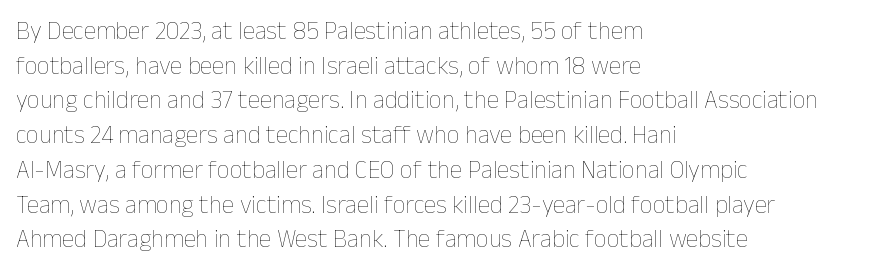
{"italic": "no", "bold": "no", "underline": "no", "align": "left", "line_spacing": "normal", "line_spacing_ratio": 1.39, "letter_spacing": "normal", "letter_spacing_em": 0.0, "glyph_px": 25}
